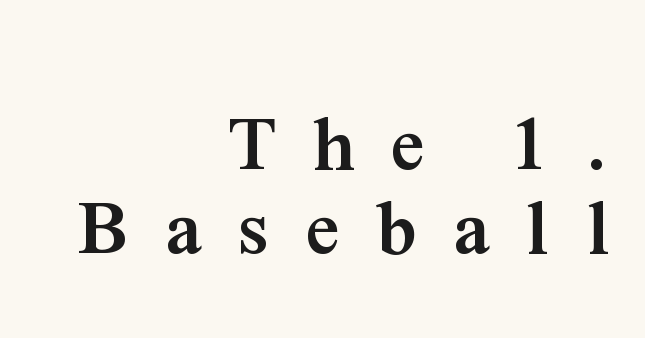
The image shows 76 px semibold serif type, upright; set right-aligned, tight line spacing (1.11x), unusually wide letter spacing (+0.48 em), not underlined; medium stroke contrast and a medium x-height.
